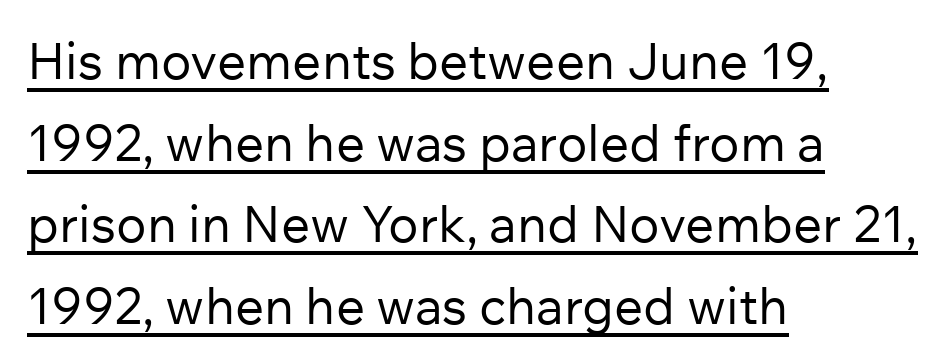
The image shows 51 px regular-weight sans-serif type, upright; set left-aligned, normal line spacing (1.6x), normal letter spacing, underlined; low stroke contrast and a medium x-height.
